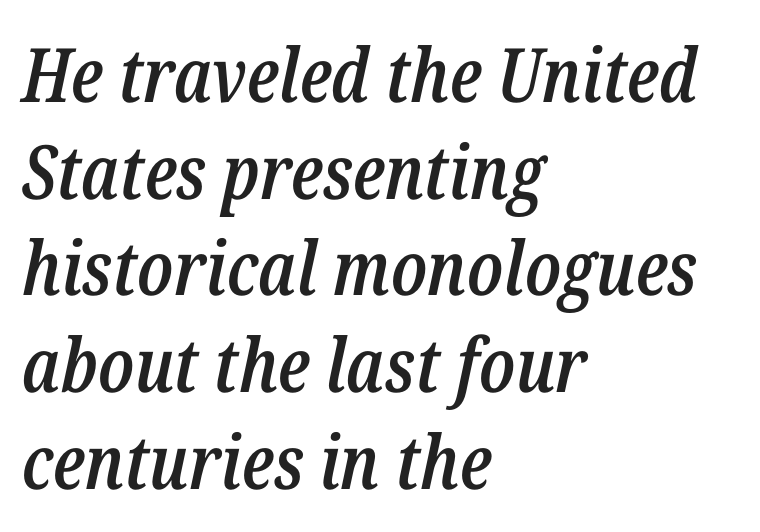
{"italic": "yes", "lean": "right", "slant_degrees": 12, "bold": "semi", "weight": "semibold", "width": "condensed", "stroke_contrast": "low", "x_height": "medium", "monospaced": "no", "underline": "no", "align": "left", "line_spacing": "normal", "line_spacing_ratio": 1.29, "letter_spacing": "normal", "letter_spacing_em": 0.0, "glyph_px": 75}
